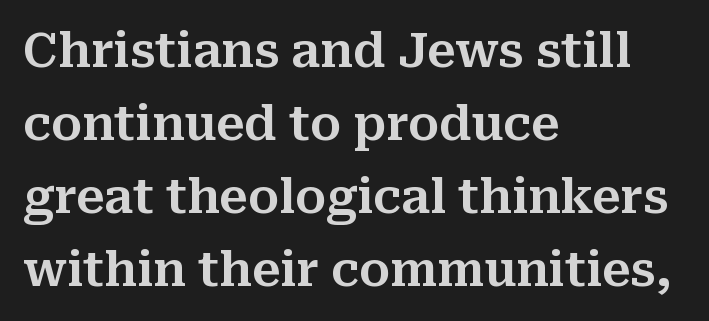
Teacher's note: observe the even left margin — that is flush-left alignment. The rendering shows small feet on the letterforms — a serif design. This sample uses plain, unmodified letter spacing. Here the designer chose a conventional face with non-uniform glyph widths. This sample keeps an unexceptional amount of space between lines. The lettering holds an erect, upright posture throughout.
